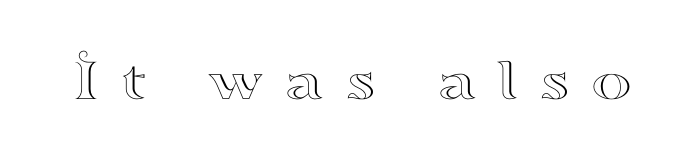
Substantial extra tracking has been applied to these lines. Descender tails drop into unmarked territory. Stroke terminals: seriffed. If you drew a line through each stem, it would be perfectly vertical. The letters advance in unequal steps, a hallmark of proportional type.
